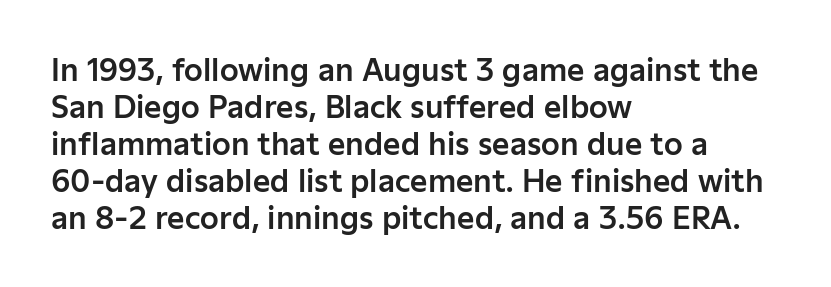
The letters stand upright; this is a roman face. Each word holds together tightly as a unit, with standard inter-letter gaps. The passage shown is typed in a proportional face where columns would drift. The baseline area is clear.
